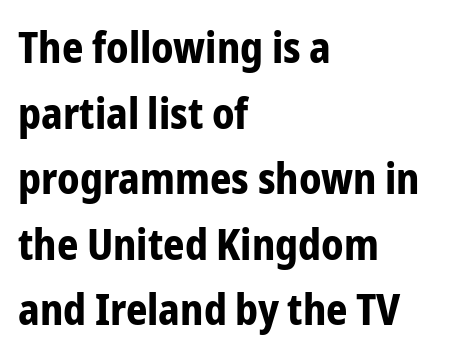
Q: Is the text bold? A: Yes.
Q: Is the text italic (slanted)? A: No, it is upright.
Q: Is the typeface a serif or a sans-serif typeface? A: Sans-serif.
Q: Is the text underlined? A: No.
Q: How is the paragraph aligned? A: Left-aligned.
Q: Is the spacing between letters normal or unusually wide? A: Normal.
Q: Is the spacing between lines tight, normal or loose? A: Normal.
Q: Width (condensed, normal, or wide)? A: Condensed.
Q: Stroke contrast? A: Low.
Q: x-height? A: Medium.
Q: Monospaced? A: No.
